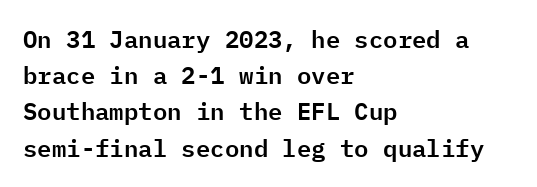
Q: Is the text italic (slanted)? A: No, it is upright.
Q: Is the text underlined? A: No.
Q: How is the paragraph aligned? A: Left-aligned.
Q: Is the spacing between letters normal or unusually wide? A: Normal.
Q: Is the spacing between lines tight, normal or loose? A: Normal.
